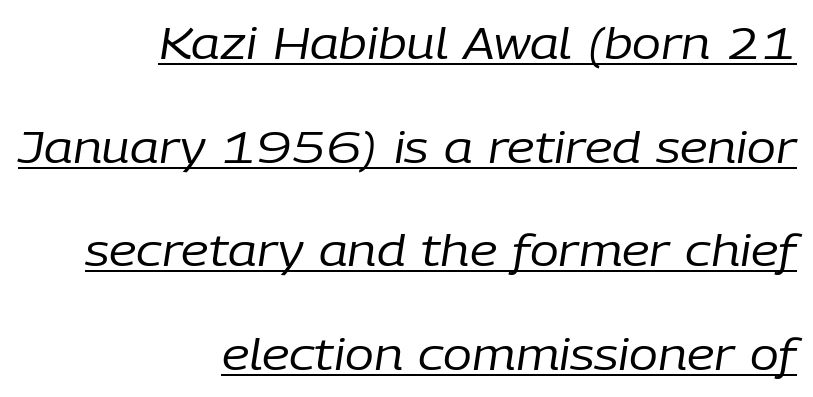
{"italic": "yes", "lean": "right", "slant_degrees": 9, "bold": "no", "weight": "regular", "width": "normal", "stroke_contrast": "low", "x_height": "medium", "monospaced": "no", "underline": "yes", "align": "right", "line_spacing": "loose", "line_spacing_ratio": 2.41, "letter_spacing": "normal", "letter_spacing_em": 0.0, "glyph_px": 43}
